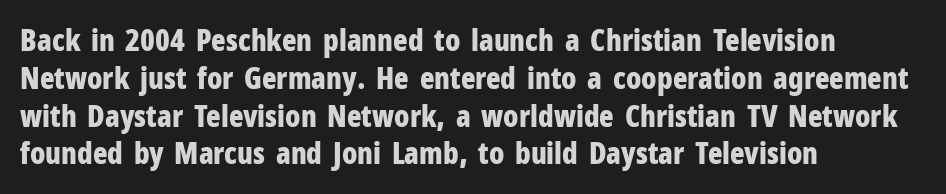
{"serif": "no", "italic": "no", "bold": "yes", "weight": "bold", "width": "condensed", "stroke_contrast": "low", "x_height": "medium", "monospaced": "no", "underline": "no", "align": "left", "line_spacing": "normal", "line_spacing_ratio": 1.26, "letter_spacing": "normal", "letter_spacing_em": 0.0, "glyph_px": 30}
